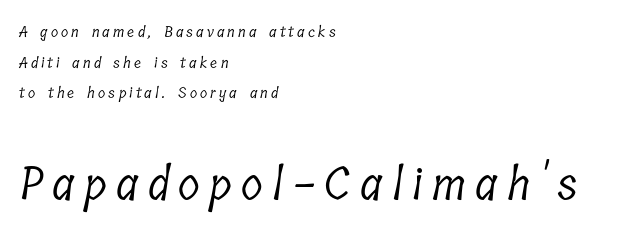
Q: Is the text bold? A: No.
Q: Is the typeface a serif or a sans-serif typeface? A: Serif.
Q: Is the text underlined? A: No.
Q: How is the paragraph aligned? A: Left-aligned.
Q: Is the spacing between letters normal or unusually wide? A: Unusually wide.
Q: Is the spacing between lines tight, normal or loose? A: Loose.
Q: Which block of text is set in a larger size, the first (top) or the second (bottom)? A: The second (bottom) one.
Q: Width (condensed, normal, or wide)? A: Condensed.
Q: Stroke contrast? A: Low.
Q: x-height? A: Medium.
Q: Monospaced? A: No.
